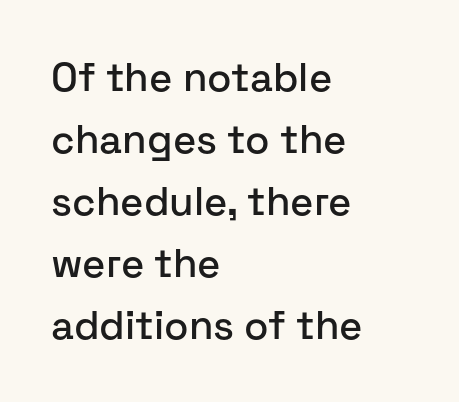
Q: Is the text italic (slanted)? A: No, it is upright.
Q: Is the typeface a serif or a sans-serif typeface? A: Sans-serif.
Q: Is the text underlined? A: No.
Q: How is the paragraph aligned? A: Left-aligned.
Q: Is the spacing between letters normal or unusually wide? A: Normal.
Q: Is the spacing between lines tight, normal or loose? A: Normal.
Q: Width (condensed, normal, or wide)? A: Normal.
Q: Stroke contrast? A: Low.
Q: x-height? A: Medium.
Q: Monospaced? A: No.
